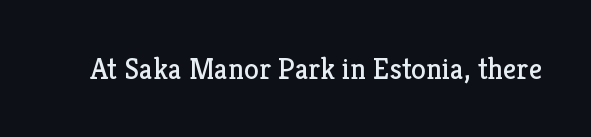
Q: Is the text bold? A: No.
Q: Is the text italic (slanted)? A: No, it is upright.
Q: Is the typeface a serif or a sans-serif typeface? A: Serif.
Q: Is the text underlined? A: No.
Q: Is the spacing between letters normal or unusually wide? A: Normal.
Q: Width (condensed, normal, or wide)? A: Normal.
Q: Stroke contrast? A: Low.
Q: x-height? A: Medium.
Q: Monospaced? A: No.
